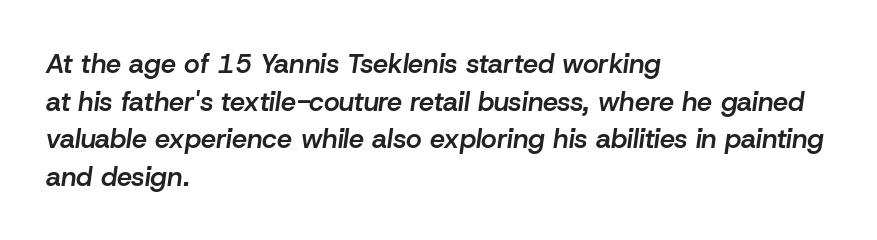
Caption: semibold face, moderately heavy strokes. The setting favours the left margin, as ordinary paragraphs usually do. Look at the tracking — it's just the regular setting, nothing added. This is oblique type, the kind used for emphasis or titles. Rule under the text: the space is simply empty.
